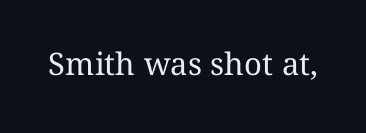
Q: Is the text bold? A: No.
Q: Is the text italic (slanted)? A: No, it is upright.
Q: Is the text underlined? A: No.
Q: Is the spacing between letters normal or unusually wide? A: Normal.
Q: Width (condensed, normal, or wide)? A: Normal.
Q: Stroke contrast? A: Medium.
Q: x-height? A: Medium.
Q: Monospaced? A: No.
